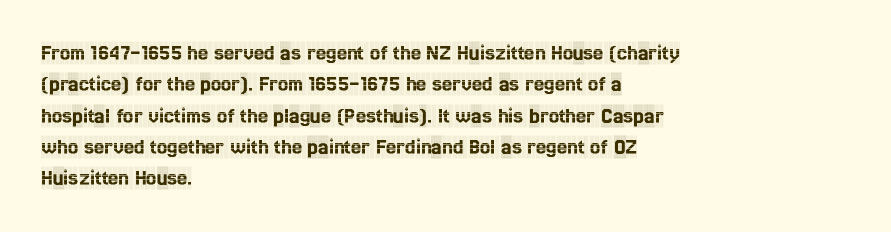
Q: Is the text italic (slanted)? A: No, it is upright.
Q: Is the text underlined? A: No.
Q: How is the paragraph aligned? A: Left-aligned.
Q: Is the spacing between letters normal or unusually wide? A: Normal.
Q: Is the spacing between lines tight, normal or loose? A: Normal.
